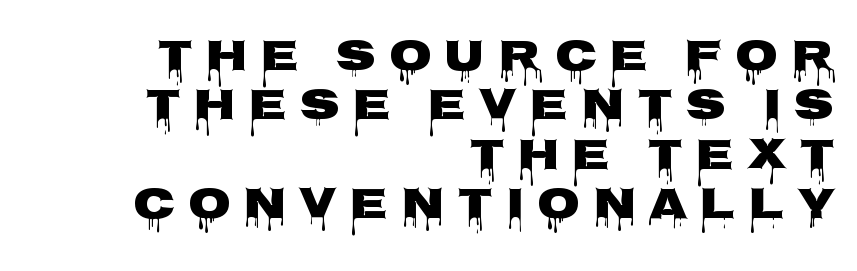
Display-style spreading of the glyphs; the letterfit is very open. A typesetter would call this proportional, since set widths differ per character. Does the weight exceed regular? Yes, all the way to bold. The rendering shows plain stroke endings on the letterforms — a sans-serif design.
